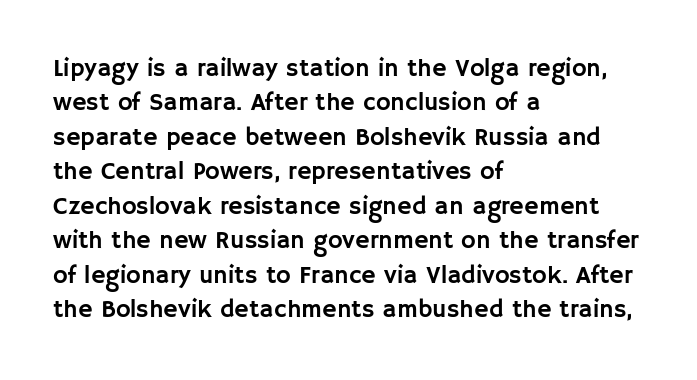
Q: Is the text italic (slanted)? A: No, it is upright.
Q: Is the text underlined? A: No.
Q: How is the paragraph aligned? A: Left-aligned.
Q: Is the spacing between letters normal or unusually wide? A: Normal.
Q: Is the spacing between lines tight, normal or loose? A: Normal.
